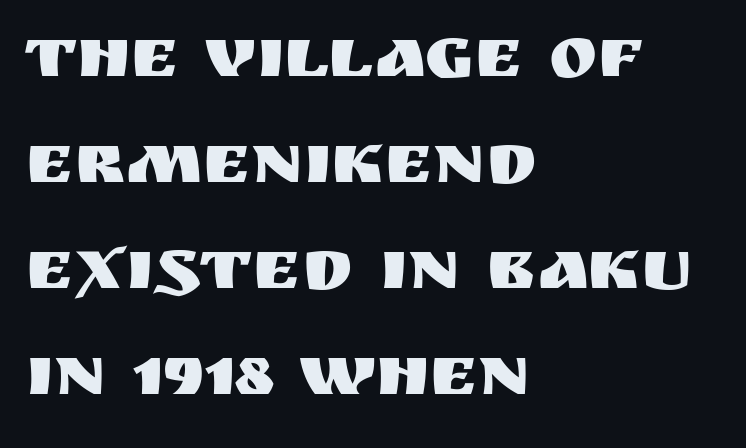
Characters remain perfectly vertical along every line. In terms of leading, this rendering sits right in the middle. Does the type have serifs? No, each stem ends abruptly. Line starts are locked; line ends wander. This sample has the flowing, uneven cadence of proportional lettering. Only glyphs here, with clear space below each row.
